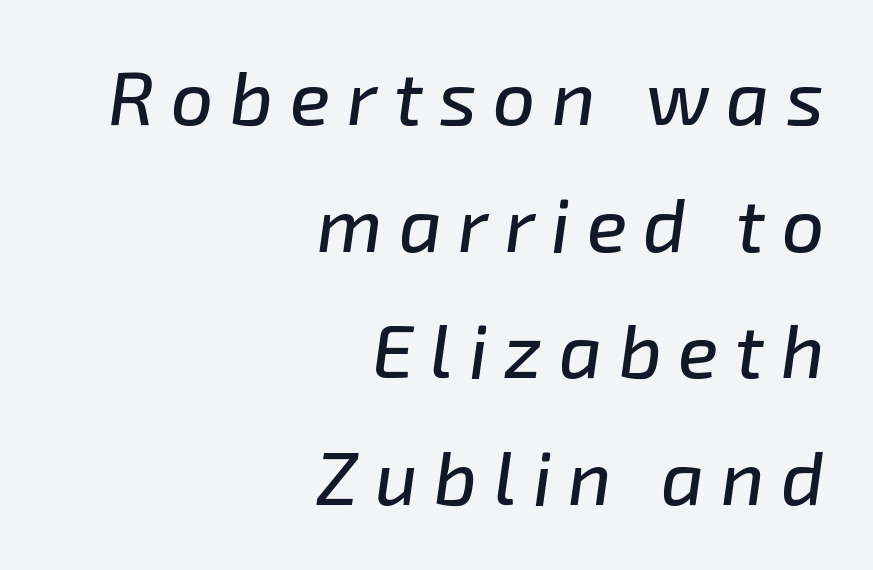
Italic? Definitely — the glyphs are oblique. The letters advance in unequal steps, a hallmark of proportional type. The leading is moderate, giving the passage an even texture. The face used here is rendered with a markedly widened letterfit. Just letters on the line, the space beneath them empty. One-word summary of the alignment: right.
